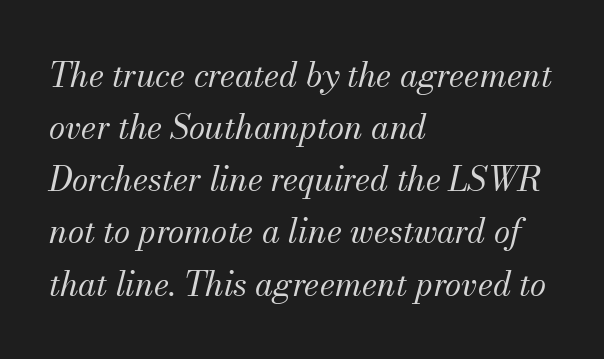
Any mark beneath the type? The region is blank. Caption: standard tracking, unaltered. What kind of face is this? One with serifs. Every character sits at an angle, as italics do.
